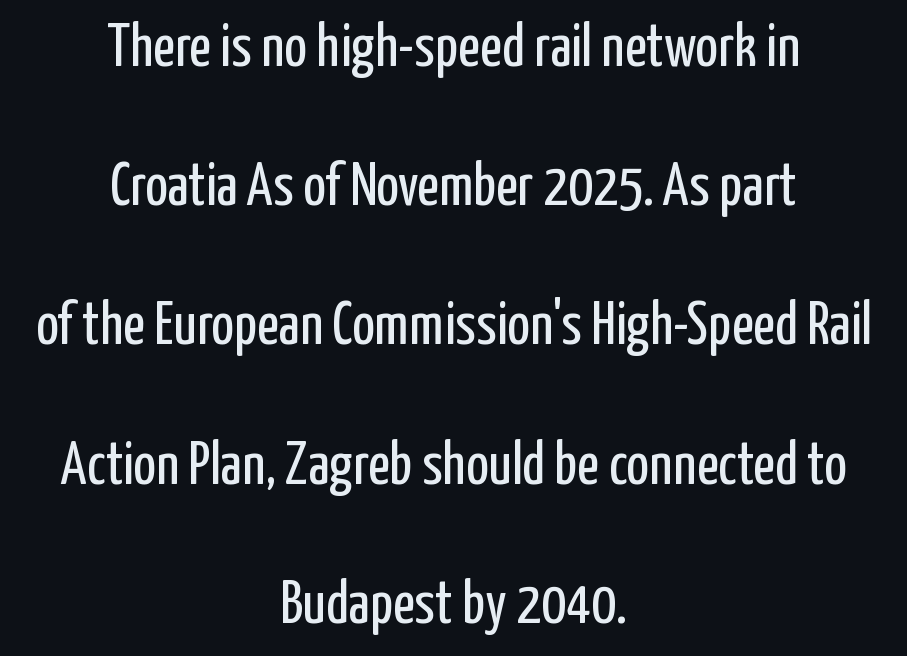
The letterforms sit at book weight or below. Caption: standard tracking, unaltered. Here the designer chose a conventional face with non-uniform glyph widths. The specimen reads as upright at a glance.
